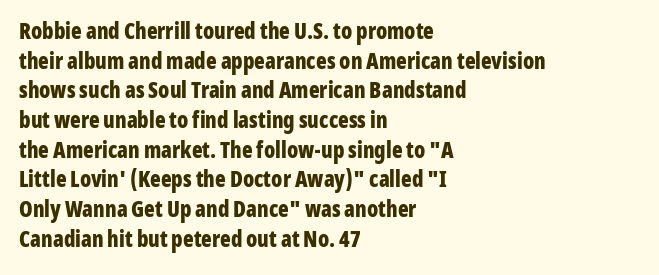
{"italic": "no", "bold": "yes", "underline": "no", "align": "left", "line_spacing": "normal", "line_spacing_ratio": 1.35, "letter_spacing": "normal", "letter_spacing_em": 0.0, "glyph_px": 22}
